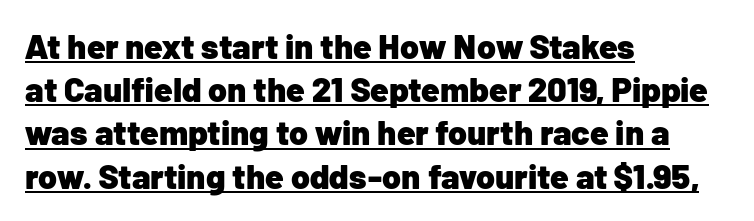
The image shows 34 px heavy sans-serif type, upright; set left-aligned, normal line spacing (1.27x), normal letter spacing, underlined; low stroke contrast and a medium x-height.
